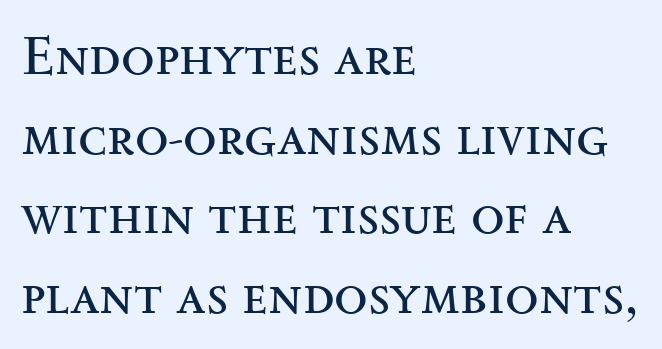
The image shows 55 px regular-weight, wide serif type, upright; set left-aligned, normal line spacing (1.45x), normal letter spacing, not underlined; medium stroke contrast and a small x-height.
